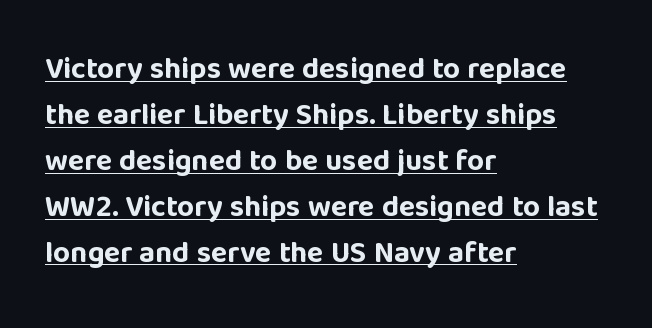
{"serif": "no", "italic": "no", "bold": "yes", "weight": "bold", "width": "normal", "stroke_contrast": "low", "x_height": "large", "monospaced": "no", "underline": "yes", "align": "left", "line_spacing": "normal", "line_spacing_ratio": 1.53, "letter_spacing": "normal", "letter_spacing_em": 0.0, "glyph_px": 30}
